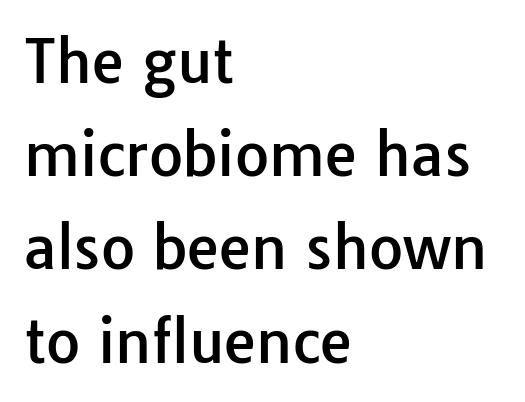
{"serif": "no", "italic": "no", "width": "normal", "stroke_contrast": "low", "x_height": "medium", "monospaced": "no", "underline": "no", "align": "left", "line_spacing": "normal", "line_spacing_ratio": 1.58, "letter_spacing": "normal", "letter_spacing_em": 0.0, "glyph_px": 59}
